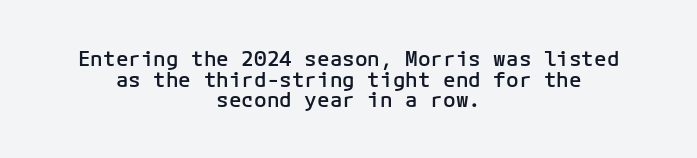
Q: Is the text bold? A: Semi-bold.
Q: Is the text italic (slanted)? A: No, it is upright.
Q: Is the text underlined? A: No.
Q: How is the paragraph aligned? A: Centered.
Q: Is the spacing between letters normal or unusually wide? A: Normal.
Q: Is the spacing between lines tight, normal or loose? A: Tight.
